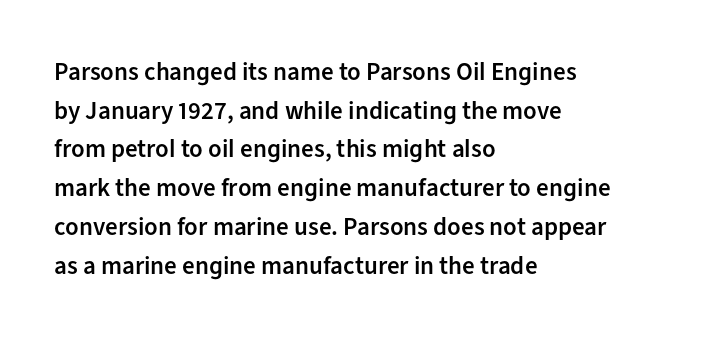
Quick note: underline off. The passage is arranged the way most books set body copy — flush left. Quick note: interline space is typical. Posture: vertical. The letters sit at their default tracking, neither squeezed nor spread.
